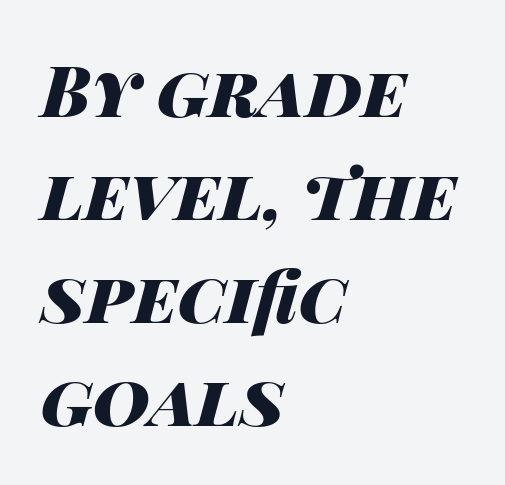
{"italic": "yes", "lean": "right", "slant_degrees": 14, "bold": "yes", "weight": "heavy", "width": "wide", "stroke_contrast": "high", "x_height": "large", "monospaced": "no", "underline": "no", "align": "left", "line_spacing": "normal", "line_spacing_ratio": 1.47, "letter_spacing": "normal", "letter_spacing_em": 0.0, "glyph_px": 70}
